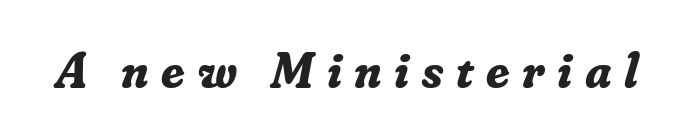
{"serif": "yes", "italic": "yes", "lean": "right", "slant_degrees": 16, "bold": "yes", "weight": "bold", "width": "normal", "stroke_contrast": "low", "x_height": "small", "monospaced": "no", "underline": "no", "letter_spacing": "wide", "letter_spacing_em": 0.25, "glyph_px": 51}
